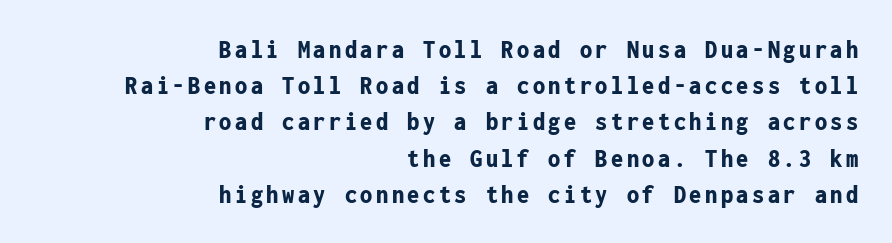
Italic? Not at all — the glyphs are vertical. No word sits above an underline. Strong, thick strokes mark this as bold type. Where is the straight margin? On the right. Horizontal bands of white between lines are of average thickness.
